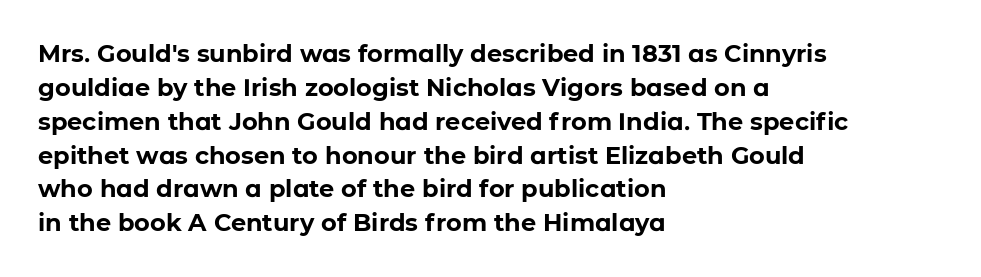
Q: Is the text bold? A: Yes.
Q: Is the text italic (slanted)? A: No, it is upright.
Q: Is the text underlined? A: No.
Q: How is the paragraph aligned? A: Left-aligned.
Q: Is the spacing between letters normal or unusually wide? A: Normal.
Q: Is the spacing between lines tight, normal or loose? A: Normal.
